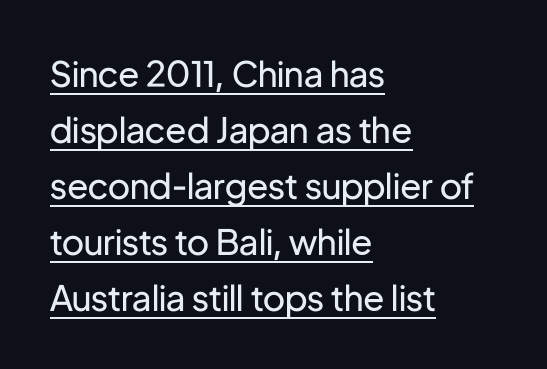
Q: Is the text bold? A: No.
Q: Is the text italic (slanted)? A: No, it is upright.
Q: Is the typeface a serif or a sans-serif typeface? A: Sans-serif.
Q: Is the text underlined? A: Yes.
Q: How is the paragraph aligned? A: Left-aligned.
Q: Is the spacing between letters normal or unusually wide? A: Normal.
Q: Is the spacing between lines tight, normal or loose? A: Normal.
Q: Width (condensed, normal, or wide)? A: Normal.
Q: Stroke contrast? A: Low.
Q: x-height? A: Medium.
Q: Monospaced? A: No.
